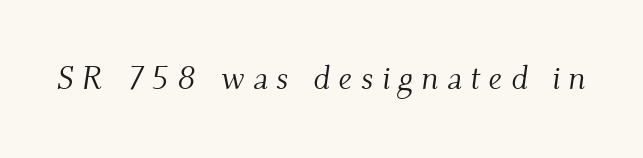
The image shows 33 px light serif type, italic (leaning right); set unusually wide letter spacing (+0.25 em), not underlined; medium stroke contrast and a small x-height.
